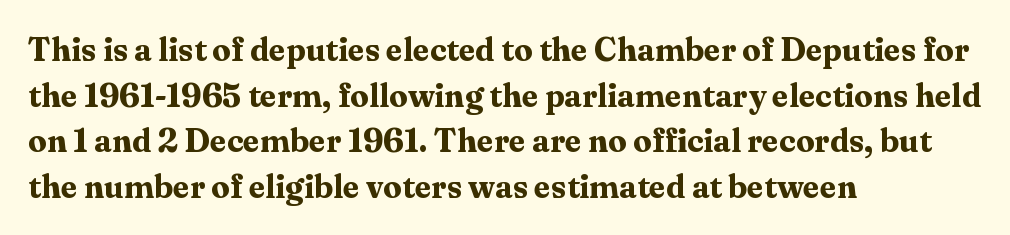
The image shows 33 px bold serif type, upright; set left-aligned, normal line spacing (1.38x), normal letter spacing, not underlined; medium stroke contrast and a medium x-height.
